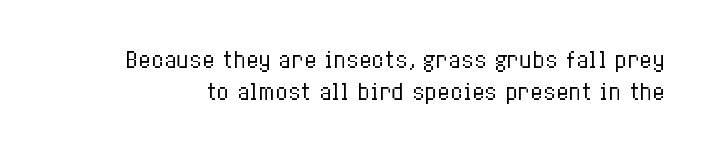
Q: Is the text bold? A: No.
Q: Is the text italic (slanted)? A: No, it is upright.
Q: Is the text underlined? A: No.
Q: Is the spacing between letters normal or unusually wide? A: Normal.
Q: Is the spacing between lines tight, normal or loose? A: Normal.
